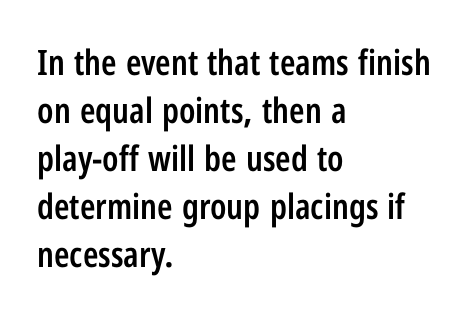
Q: Is the text bold? A: Semi-bold.
Q: Is the text italic (slanted)? A: No, it is upright.
Q: Is the typeface a serif or a sans-serif typeface? A: Sans-serif.
Q: Is the text underlined? A: No.
Q: How is the paragraph aligned? A: Left-aligned.
Q: Is the spacing between letters normal or unusually wide? A: Normal.
Q: Is the spacing between lines tight, normal or loose? A: Normal.
Q: Width (condensed, normal, or wide)? A: Condensed.
Q: Stroke contrast? A: Low.
Q: x-height? A: Medium.
Q: Monospaced? A: No.
